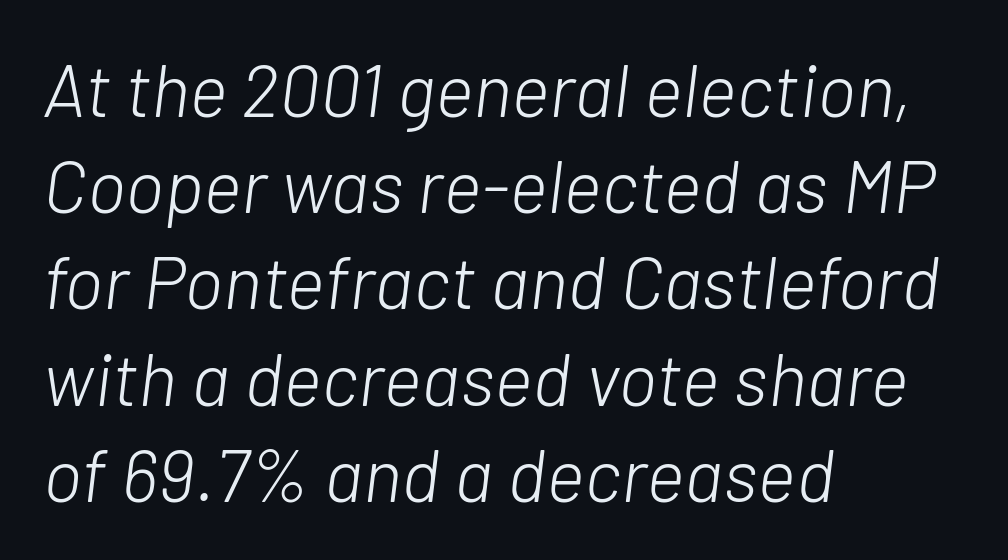
{"italic": "yes", "lean": "right", "slant_degrees": 7, "bold": "no", "weight": "light", "width": "normal", "stroke_contrast": "low", "x_height": "medium", "monospaced": "no", "underline": "no", "align": "left", "line_spacing": "normal", "line_spacing_ratio": 1.3, "letter_spacing": "normal", "letter_spacing_em": 0.0, "glyph_px": 74}
